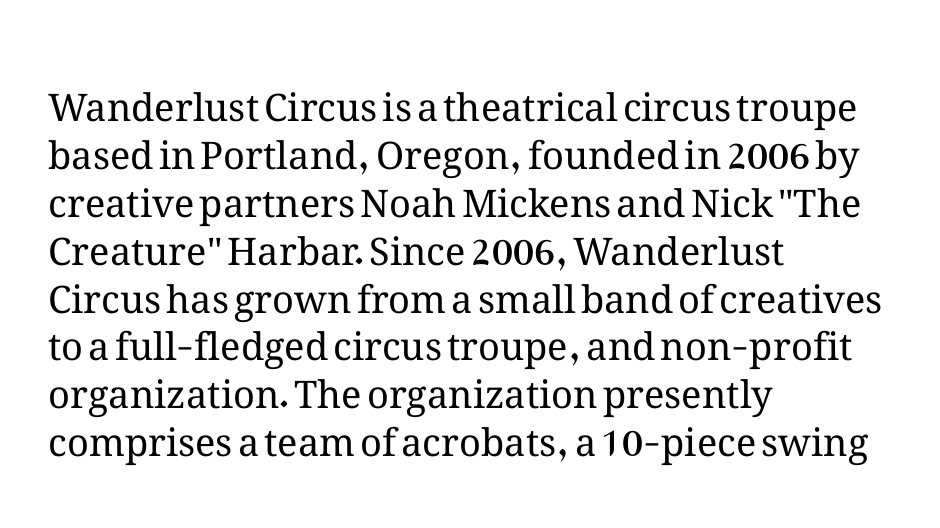
Q: Is the text bold? A: No.
Q: Is the text italic (slanted)? A: No, it is upright.
Q: Is the text underlined? A: No.
Q: How is the paragraph aligned? A: Left-aligned.
Q: Is the spacing between letters normal or unusually wide? A: Normal.
Q: Is the spacing between lines tight, normal or loose? A: Normal.
Q: Width (condensed, normal, or wide)? A: Normal.
Q: Stroke contrast? A: Medium.
Q: x-height? A: Medium.
Q: Monospaced? A: No.
